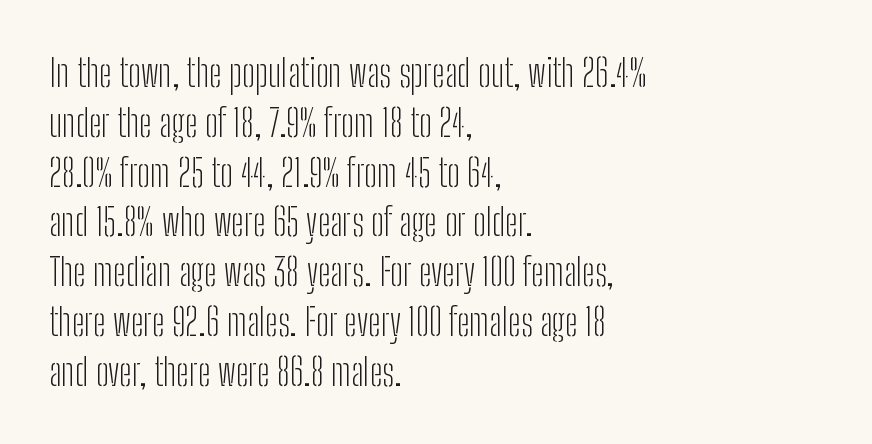
{"serif": "no", "italic": "no", "bold": "no", "weight": "light", "width": "condensed", "stroke_contrast": "low", "x_height": "medium", "monospaced": "no", "underline": "no", "align": "left", "line_spacing": "normal", "line_spacing_ratio": 1.31, "letter_spacing": "normal", "letter_spacing_em": 0.0, "glyph_px": 38}
